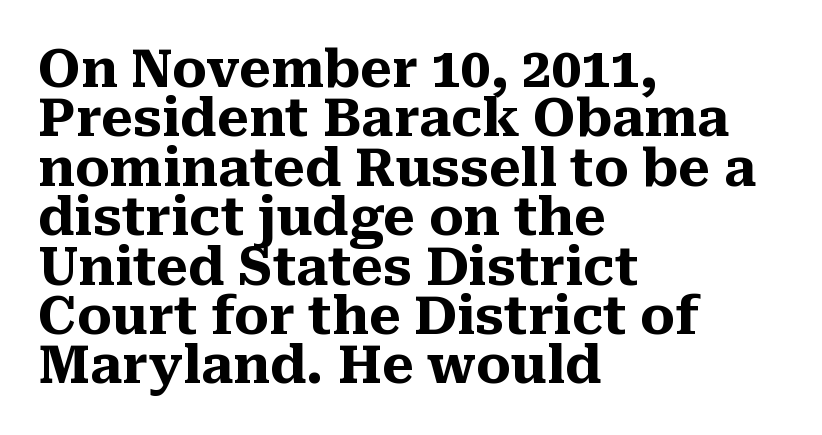
Q: Is the text bold? A: Yes.
Q: Is the text italic (slanted)? A: No, it is upright.
Q: Is the typeface a serif or a sans-serif typeface? A: Serif.
Q: Is the text underlined? A: No.
Q: How is the paragraph aligned? A: Left-aligned.
Q: Is the spacing between letters normal or unusually wide? A: Normal.
Q: Is the spacing between lines tight, normal or loose? A: Tight.
Q: Width (condensed, normal, or wide)? A: Normal.
Q: Stroke contrast? A: Medium.
Q: x-height? A: Medium.
Q: Monospaced? A: No.
